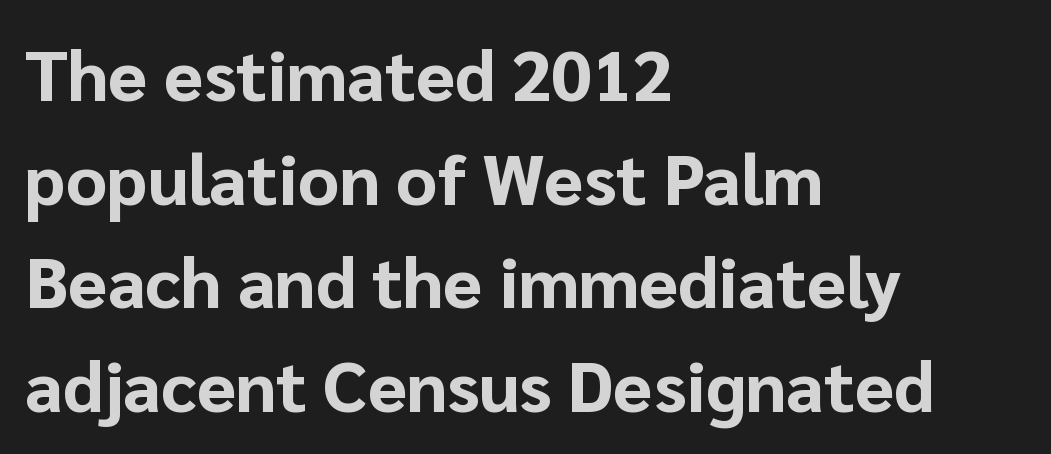
In terms of letterspacing, this is plain default setting. The type family on display is of the sans-serif kind. Compared with typical paragraphs, the rows here are spaced about the same. Horizontally, the lines are justified to the leading edge only.
